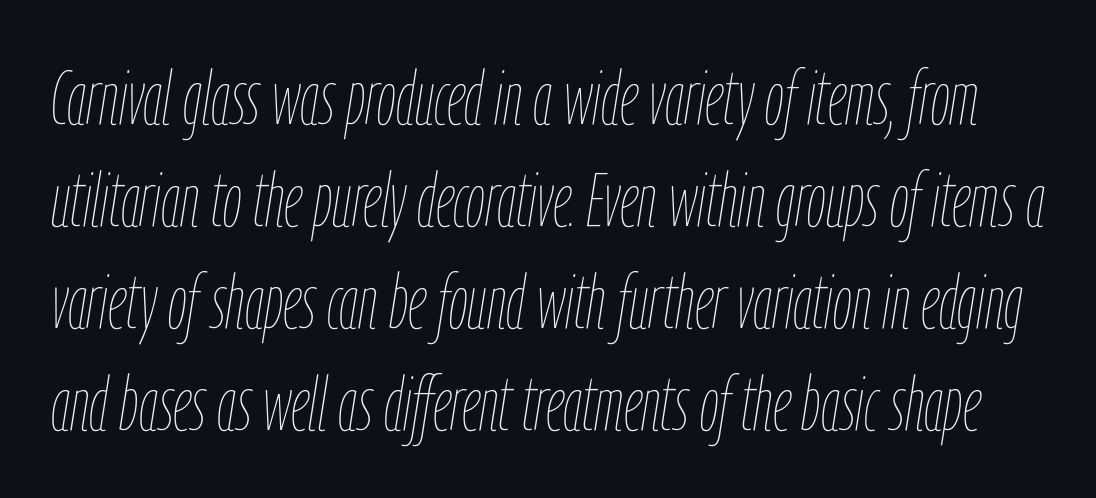
{"italic": "yes", "lean": "right", "slant_degrees": 9, "bold": "no", "weight": "thin", "width": "condensed", "stroke_contrast": "low", "x_height": "medium", "monospaced": "no", "underline": "no", "line_spacing": "normal", "line_spacing_ratio": 1.36, "letter_spacing": "normal", "letter_spacing_em": 0.0, "glyph_px": 75}
